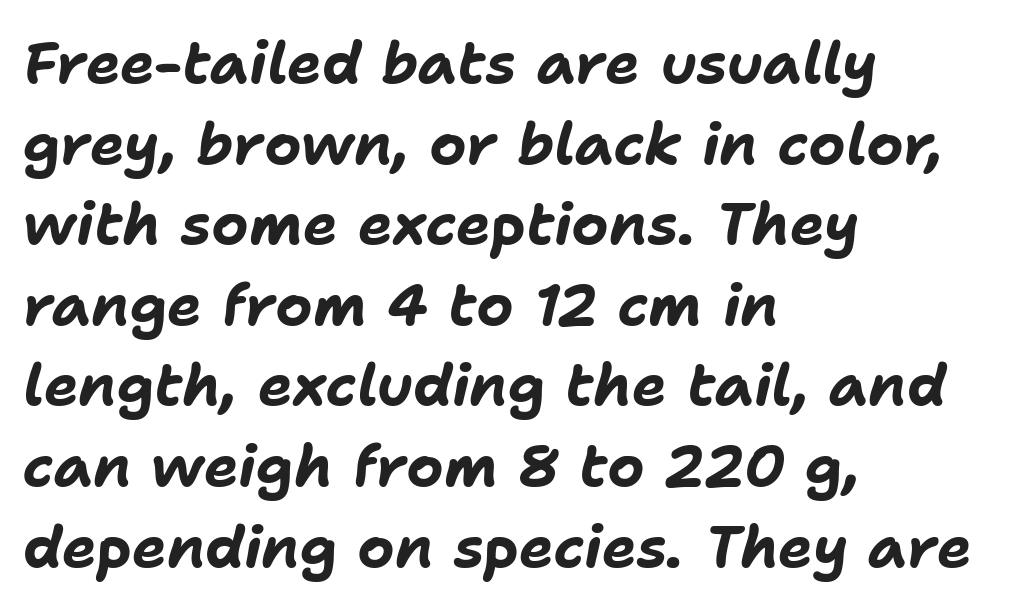
The image shows 58 px bold type, italic (leaning right); set left-aligned, normal line spacing (1.39x), normal letter spacing, not underlined; low stroke contrast and a medium x-height.
